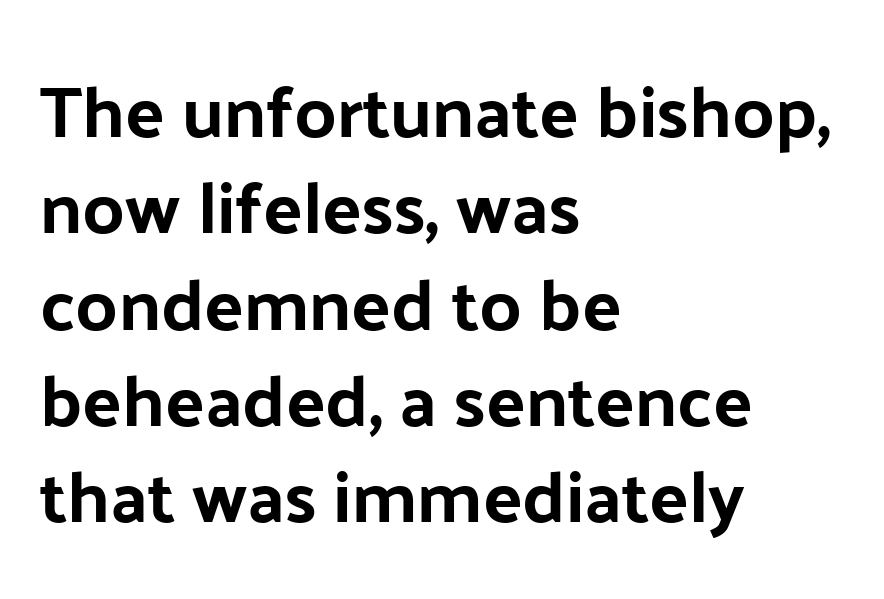
Q: Is the text italic (slanted)? A: No, it is upright.
Q: Is the typeface a serif or a sans-serif typeface? A: Sans-serif.
Q: Is the text underlined? A: No.
Q: How is the paragraph aligned? A: Left-aligned.
Q: Is the spacing between letters normal or unusually wide? A: Normal.
Q: Is the spacing between lines tight, normal or loose? A: Normal.
Q: Width (condensed, normal, or wide)? A: Normal.
Q: Stroke contrast? A: Low.
Q: x-height? A: Medium.
Q: Monospaced? A: No.
